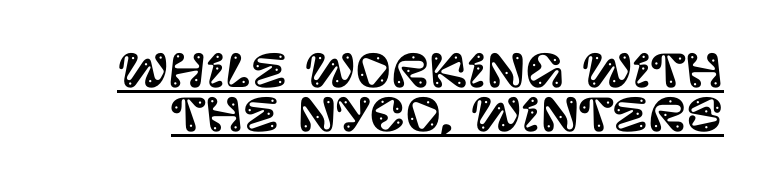
{"serif": "no", "width": "normal", "stroke_contrast": "low", "x_height": "large", "monospaced": "no", "underline": "yes", "line_spacing": "tight", "line_spacing_ratio": 1.01, "letter_spacing": "normal", "letter_spacing_em": 0.0, "glyph_px": 44}
